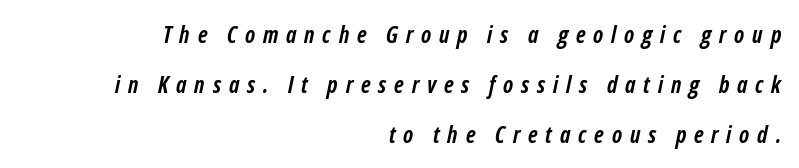
{"italic": "yes", "lean": "right", "slant_degrees": 12, "bold": "yes", "underline": "no", "align": "right", "line_spacing": "loose", "line_spacing_ratio": 2.17, "letter_spacing": "wide", "letter_spacing_em": 0.34, "glyph_px": 23}
